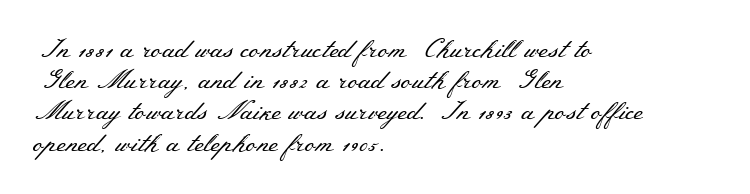
The image shows 26 px text type; set left-aligned, line spacing 1.2x, normal letter spacing, not underlined.
